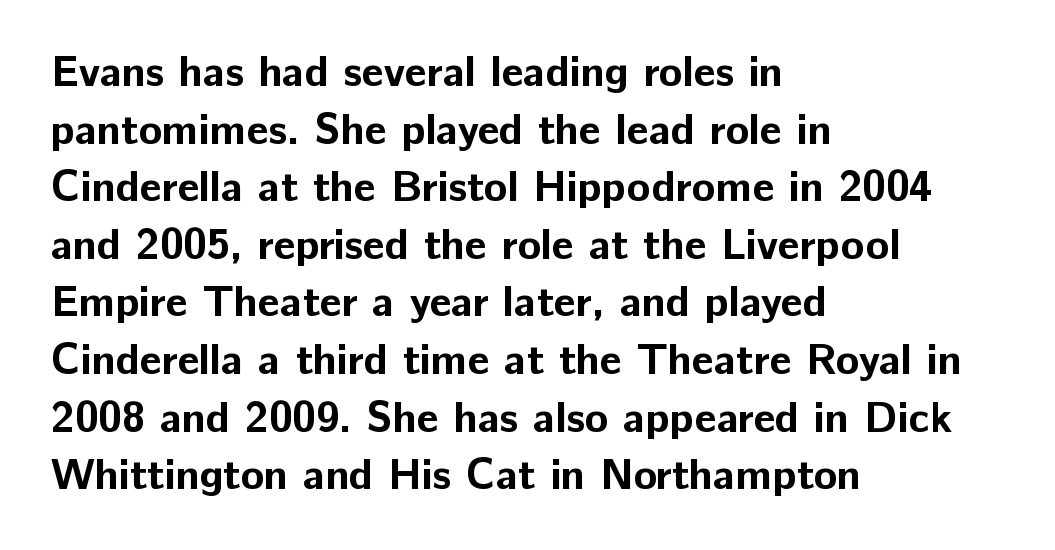
A typesetter would call this proportional, since set widths differ per character. The lines are quadded left. What stands out about the letter spacing? Nothing — it is the standard amount. Regarding serifs, this sample does without them.
